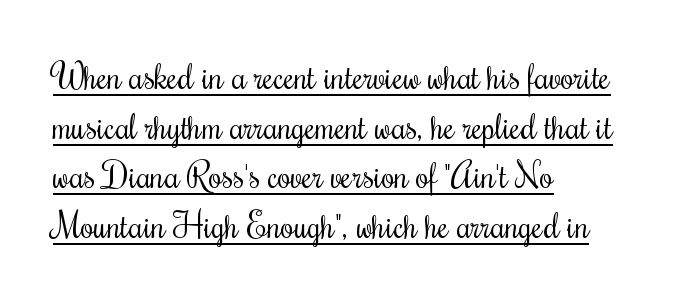
Each letter's strokes conclude with small projecting serifs. One glance says typical: line gaps are just what's usual. A typesetter would call this proportional, since set widths differ per character. Nobody touched the tracking dial on this one. The setting favours the left margin, as ordinary paragraphs usually do.
